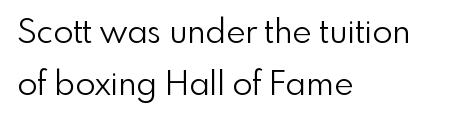
Letter spacing: default. This is roman type, the default non-slanted kind. Regarding leading, the lines here are spaced in the standard way. Regarding serifs, this sample does without them.
